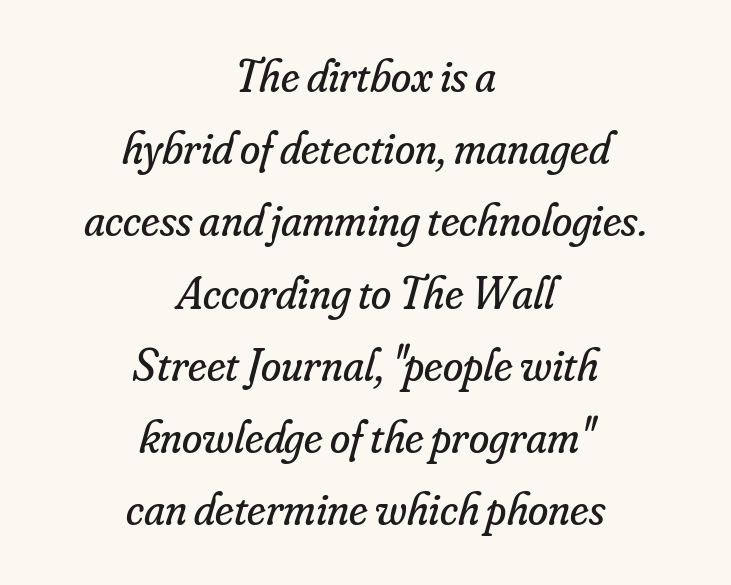
{"serif": "yes", "italic": "yes", "lean": "right", "slant_degrees": 16, "bold": "no", "weight": "regular", "width": "normal", "stroke_contrast": "low", "x_height": "small", "monospaced": "no", "underline": "no", "align": "center", "line_spacing": "normal", "line_spacing_ratio": 1.57, "letter_spacing": "normal", "letter_spacing_em": 0.0, "glyph_px": 46}
